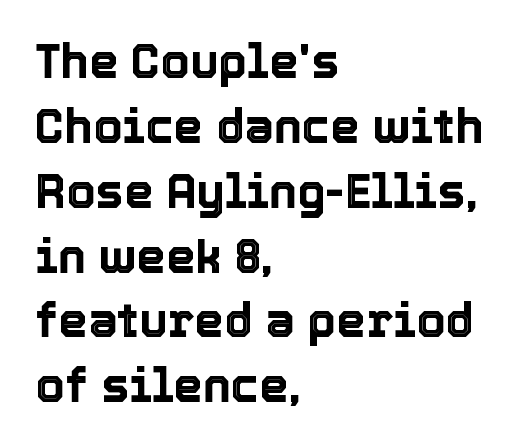
The image shows 47 px text type, upright; set left-aligned, normal line spacing (1.38x), normal letter spacing, not underlined; a medium x-height.
